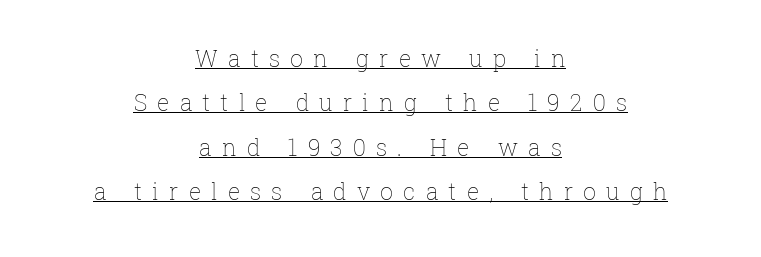
Q: Is the text bold? A: No.
Q: Is the text italic (slanted)? A: No, it is upright.
Q: Is the text underlined? A: Yes.
Q: How is the paragraph aligned? A: Centered.
Q: Is the spacing between letters normal or unusually wide? A: Unusually wide.
Q: Is the spacing between lines tight, normal or loose? A: Loose.
